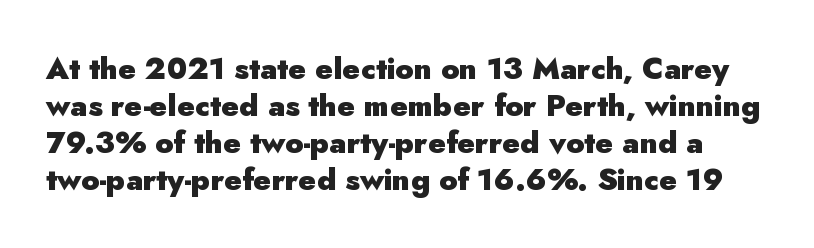
{"serif": "no", "italic": "no", "bold": "yes", "weight": "heavy", "width": "normal", "stroke_contrast": "low", "x_height": "small", "monospaced": "no", "underline": "no", "line_spacing_ratio": 1.23, "letter_spacing": "normal", "letter_spacing_em": 0.0, "glyph_px": 30}
